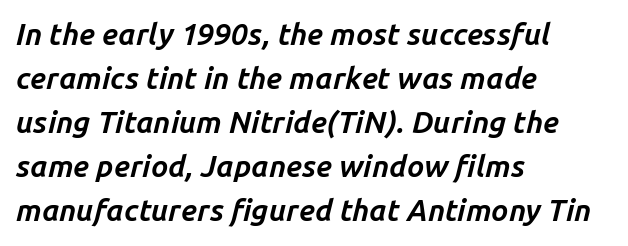
Q: Is the text bold? A: Yes.
Q: Is the text italic (slanted)? A: Yes, it leans right by about 14 degrees.
Q: Is the text underlined? A: No.
Q: How is the paragraph aligned? A: Left-aligned.
Q: Is the spacing between letters normal or unusually wide? A: Normal.
Q: Is the spacing between lines tight, normal or loose? A: Normal.
Q: Width (condensed, normal, or wide)? A: Normal.
Q: Stroke contrast? A: Low.
Q: x-height? A: Medium.
Q: Monospaced? A: No.
